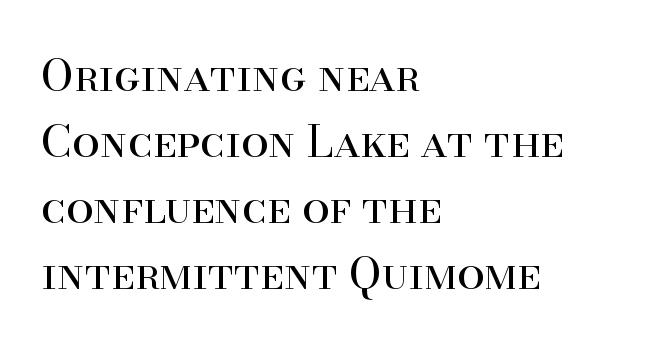
{"serif": "yes", "italic": "no", "bold": "no", "weight": "regular", "width": "normal", "stroke_contrast": "high", "x_height": "small", "monospaced": "no", "underline": "no", "align": "left", "line_spacing": "normal", "line_spacing_ratio": 1.5, "letter_spacing": "normal", "letter_spacing_em": 0.0, "glyph_px": 44}
